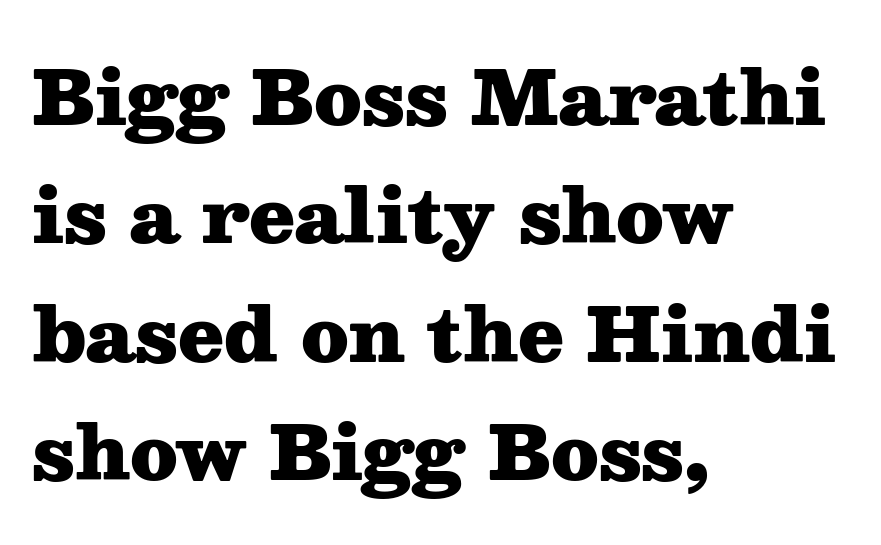
{"serif": "yes", "italic": "no", "bold": "yes", "weight": "heavy", "width": "wide", "stroke_contrast": "medium", "x_height": "medium", "monospaced": "no", "underline": "no", "align": "left", "line_spacing": "normal", "line_spacing_ratio": 1.6, "letter_spacing": "normal", "letter_spacing_em": 0.0, "glyph_px": 74}
